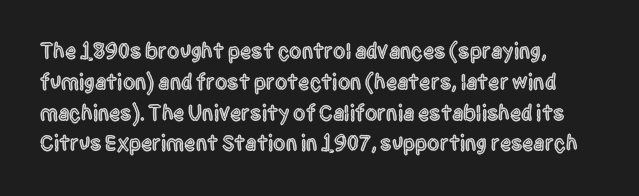
{"italic": "no", "underline": "no", "line_spacing": "normal", "line_spacing_ratio": 1.4, "letter_spacing": "normal", "letter_spacing_em": 0.0, "glyph_px": 22}
